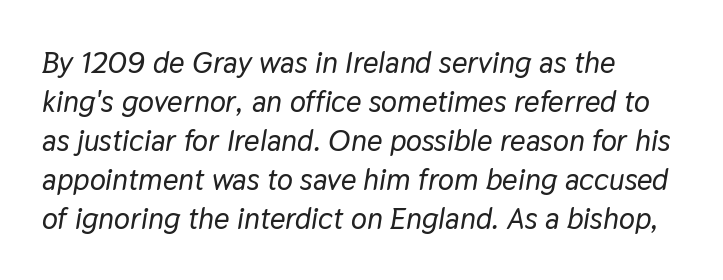
{"italic": "yes", "lean": "right", "slant_degrees": 9, "width": "normal", "stroke_contrast": "low", "x_height": "medium", "monospaced": "no", "underline": "no", "align": "left", "line_spacing": "normal", "line_spacing_ratio": 1.3, "letter_spacing": "normal", "letter_spacing_em": 0.0, "glyph_px": 30}
